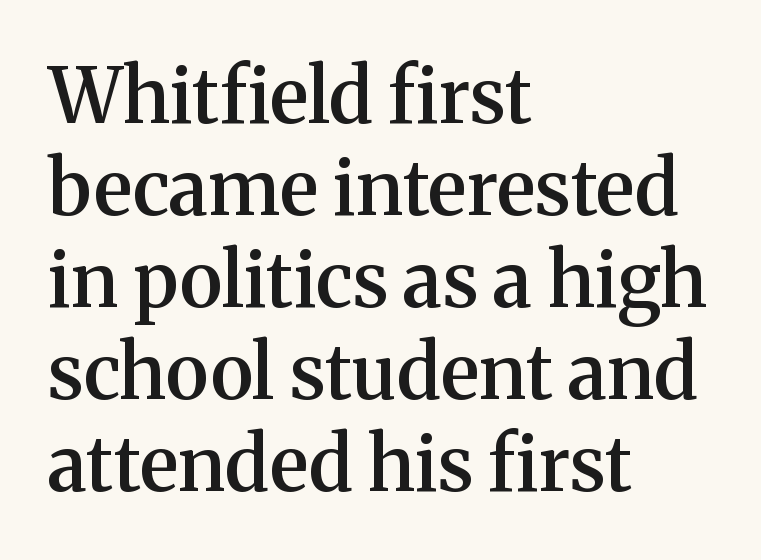
The image shows 76 px semibold serif type, upright; set left-aligned, line spacing 1.21x, normal letter spacing, not underlined; medium stroke contrast and a medium x-height.
